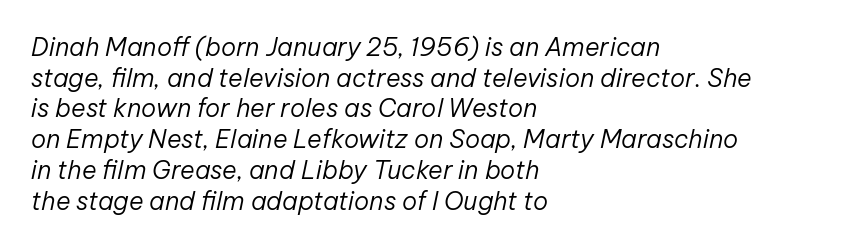
Q: Is the text bold? A: No.
Q: Is the text italic (slanted)? A: Yes, it leans right by about 12 degrees.
Q: Is the text underlined? A: No.
Q: How is the paragraph aligned? A: Left-aligned.
Q: Is the spacing between letters normal or unusually wide? A: Normal.
